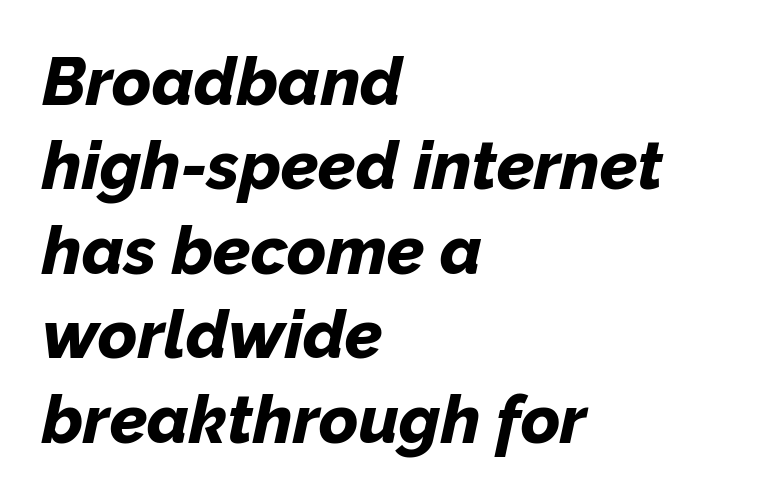
{"italic": "yes", "lean": "right", "slant_degrees": 12, "bold": "yes", "weight": "bold", "width": "normal", "stroke_contrast": "low", "x_height": "medium", "monospaced": "no", "underline": "no", "align": "left", "line_spacing": "normal", "line_spacing_ratio": 1.26, "letter_spacing": "normal", "letter_spacing_em": 0.0, "glyph_px": 67}
